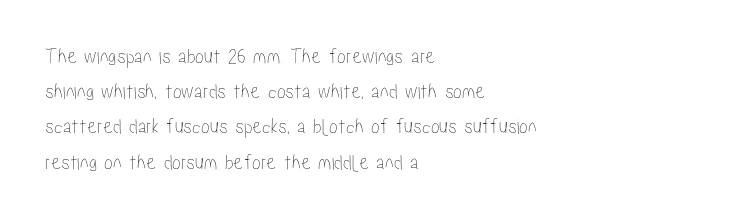
{"italic": "no", "underline": "no", "align": "left", "line_spacing": "normal", "line_spacing_ratio": 1.6, "letter_spacing": "normal", "letter_spacing_em": 0.0, "glyph_px": 22}
